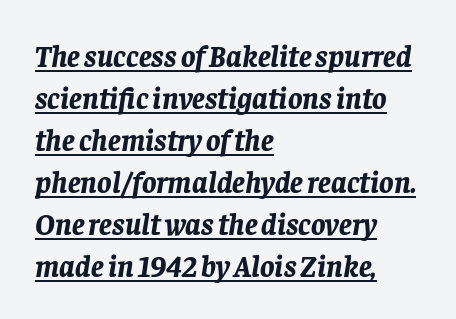
{"italic": "yes", "lean": "right", "slant_degrees": 8, "bold": "yes", "weight": "bold", "width": "normal", "stroke_contrast": "low", "x_height": "large", "monospaced": "no", "underline": "yes", "align": "left", "line_spacing": "normal", "line_spacing_ratio": 1.4, "letter_spacing": "normal", "letter_spacing_em": 0.0, "glyph_px": 30}
